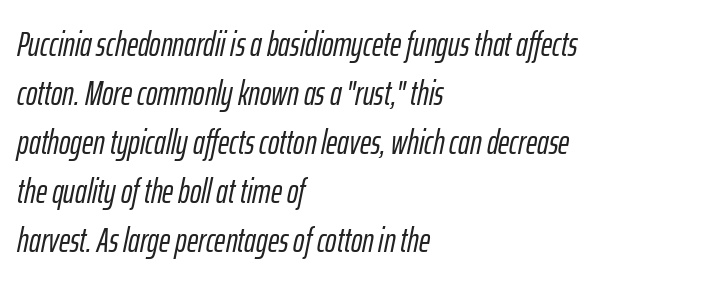
Q: Is the text italic (slanted)? A: Yes, it leans right by about 12 degrees.
Q: Is the text underlined? A: No.
Q: How is the paragraph aligned? A: Left-aligned.
Q: Is the spacing between letters normal or unusually wide? A: Normal.
Q: Is the spacing between lines tight, normal or loose? A: Normal.
Q: Width (condensed, normal, or wide)? A: Condensed.
Q: Stroke contrast? A: Low.
Q: x-height? A: Medium.
Q: Monospaced? A: No.
